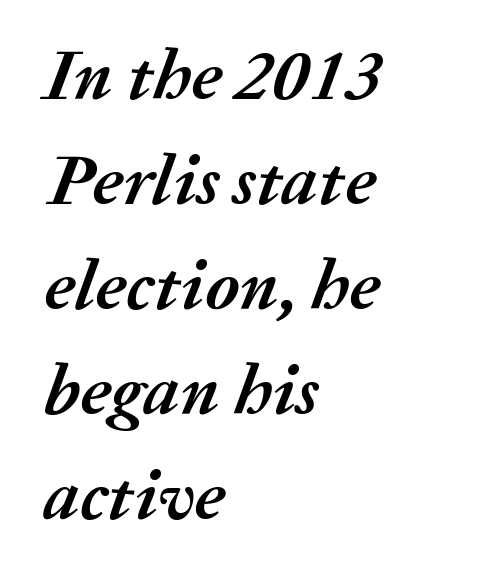
{"italic": "yes", "lean": "right", "slant_degrees": 20, "bold": "yes", "weight": "semibold", "width": "normal", "stroke_contrast": "medium", "x_height": "medium", "monospaced": "no", "underline": "no", "align": "left", "line_spacing": "normal", "line_spacing_ratio": 1.46, "letter_spacing": "normal", "letter_spacing_em": 0.0, "glyph_px": 72}
